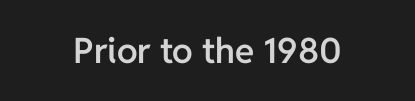
{"serif": "no", "italic": "no", "bold": "semi", "weight": "semibold", "width": "normal", "stroke_contrast": "low", "x_height": "medium", "monospaced": "no", "underline": "no", "align": "center", "letter_spacing": "normal", "letter_spacing_em": 0.0, "glyph_px": 35}
